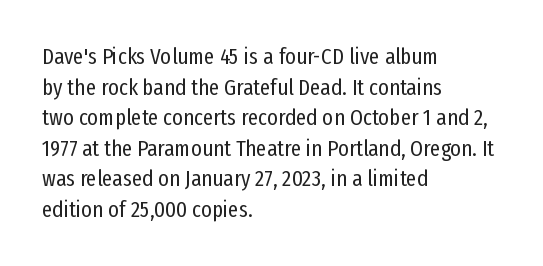
Q: Is the text bold? A: No.
Q: Is the text italic (slanted)? A: No, it is upright.
Q: Is the text underlined? A: No.
Q: How is the paragraph aligned? A: Left-aligned.
Q: Is the spacing between letters normal or unusually wide? A: Normal.
Q: Is the spacing between lines tight, normal or loose? A: Normal.
